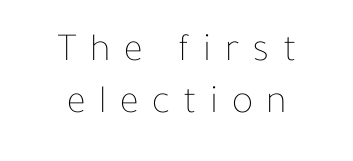
Q: Is the text bold? A: No.
Q: Is the text italic (slanted)? A: No, it is upright.
Q: Is the text underlined? A: No.
Q: How is the paragraph aligned? A: Centered.
Q: Is the spacing between letters normal or unusually wide? A: Unusually wide.
Q: Is the spacing between lines tight, normal or loose? A: Normal.
Q: Width (condensed, normal, or wide)? A: Normal.
Q: Stroke contrast? A: Low.
Q: x-height? A: Medium.
Q: Monospaced? A: No.
